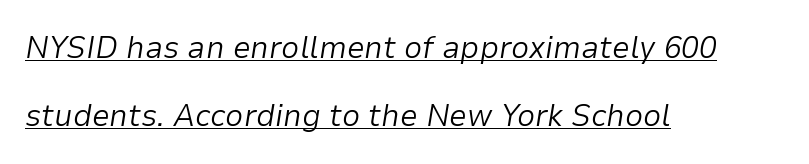
In terms of leading, this rendering errs on the spacious side. The face used here is proportionally spaced, like ordinary book or web type. Nothing unusual about the tracking: characters are spaced as the font intends. Quick note: italic. Each line starts at the same left margin while the right side varies.
